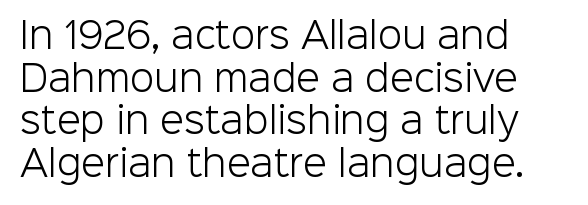
The image shows 35 px light sans-serif type, upright; set left-aligned, line spacing 1.22x, normal letter spacing, not underlined; low stroke contrast and a medium x-height.
